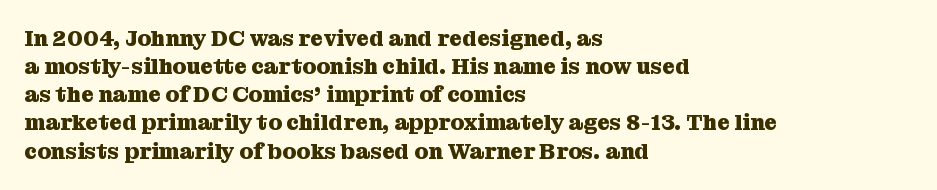
{"italic": "no", "bold": "yes", "underline": "no", "align": "left", "line_spacing": "normal", "line_spacing_ratio": 1.28, "letter_spacing": "normal", "letter_spacing_em": 0.0, "glyph_px": 22}
